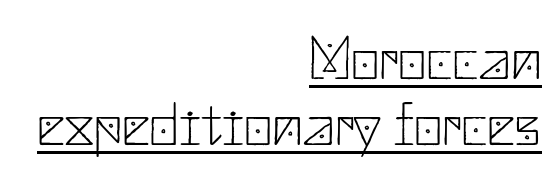
{"serif": "no", "italic": "no", "bold": "no", "weight": "thin", "width": "normal", "stroke_contrast": "low", "x_height": "small", "underline": "yes", "align": "right", "line_spacing": "tight", "line_spacing_ratio": 1.06, "letter_spacing": "normal", "letter_spacing_em": 0.0, "glyph_px": 62}
